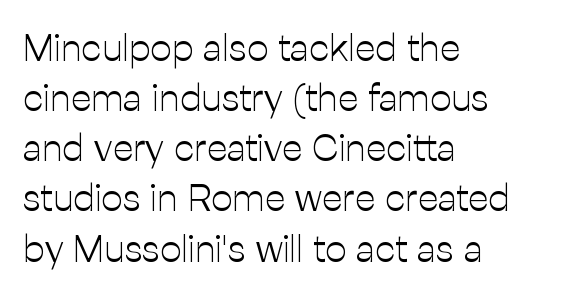
The ragged edge is on the right, which tells us the setting is flush left. Here the designer chose a conventional face with non-uniform glyph widths. This rendering employs a face without finishing strokes, i.e., a sans-serif. Does the lettering tilt? It doesn't — this is upright. Honestly, the row spacing looks completely unremarkable. The space beneath each line is pristine and unruled.
